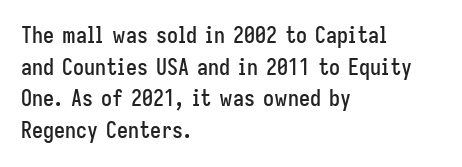
Ordinary non-slanted type is in use. Letter spacing: default. This sample is left-justified, so line endings fall wherever the words run out. Underline: absent. Successive baselines arrive at the customary interval.
